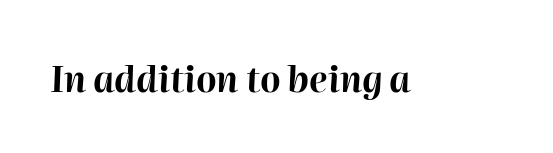
The image shows 35 px bold type, italic (leaning right); set normal letter spacing, not underlined; high stroke contrast and a medium x-height.
